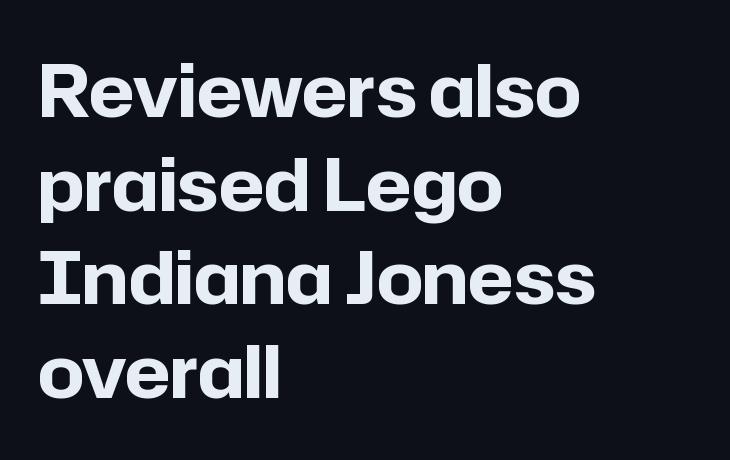
Q: Is the text bold? A: Yes.
Q: Is the text italic (slanted)? A: No, it is upright.
Q: Is the typeface a serif or a sans-serif typeface? A: Sans-serif.
Q: Is the text underlined? A: No.
Q: How is the paragraph aligned? A: Left-aligned.
Q: Is the spacing between letters normal or unusually wide? A: Normal.
Q: Is the spacing between lines tight, normal or loose? A: Normal.
Q: Width (condensed, normal, or wide)? A: Normal.
Q: Stroke contrast? A: Low.
Q: x-height? A: Medium.
Q: Monospaced? A: No.
